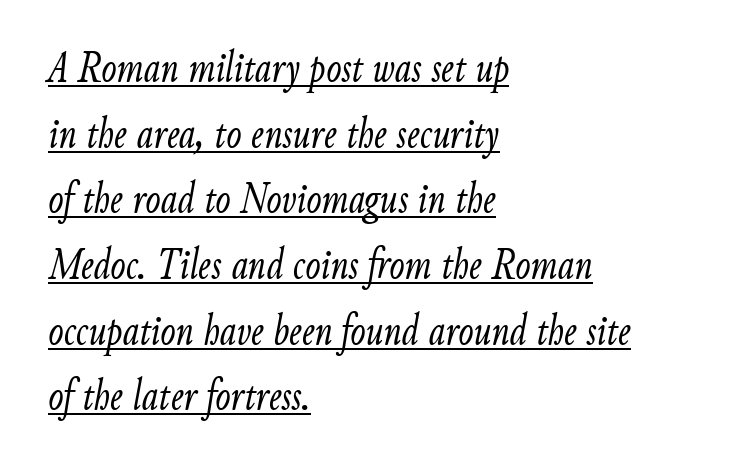
A typographer would call this underscored text. Summary of weight: not heavy and not bold. Regarding leading, the lines here are spaced in the standard way. The glyphs look as if they've been sheared to an angle. The rendering uses natural spacing where letterforms have individual widths. The lines in this sample share a left origin and differ only in where they stop.
